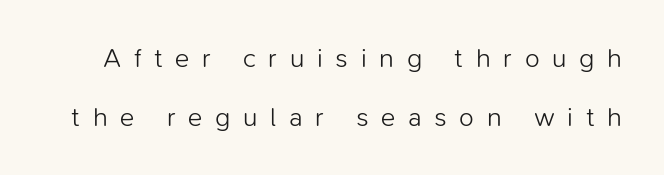
Q: Is the text bold? A: No.
Q: Is the text italic (slanted)? A: No, it is upright.
Q: Is the text underlined? A: No.
Q: Is the spacing between letters normal or unusually wide? A: Unusually wide.
Q: Is the spacing between lines tight, normal or loose? A: Loose.
